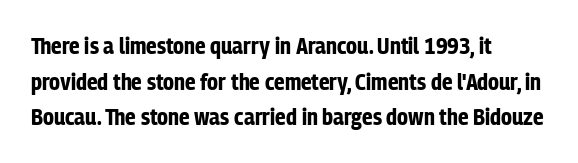
The image shows 23 px bold type, upright; set left-aligned, normal line spacing (1.55x), normal letter spacing, not underlined.
